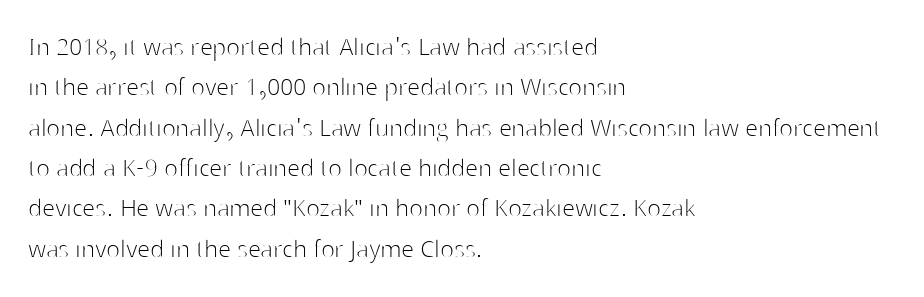
{"serif": "no", "italic": "no", "bold": "no", "weight": "thin", "width": "normal", "stroke_contrast": "high", "x_height": "medium", "monospaced": "no", "underline": "no", "align": "left", "line_spacing": "normal", "line_spacing_ratio": 1.39, "letter_spacing": "normal", "letter_spacing_em": 0.0, "glyph_px": 29}
